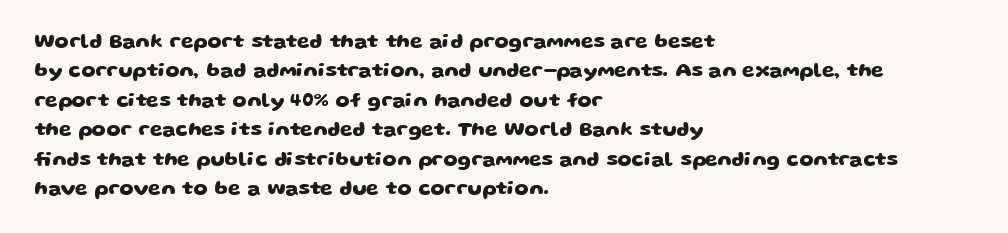
{"bold": "yes", "underline": "no", "align": "left", "line_spacing": "normal", "line_spacing_ratio": 1.47, "letter_spacing": "normal", "letter_spacing_em": 0.0, "glyph_px": 20}
